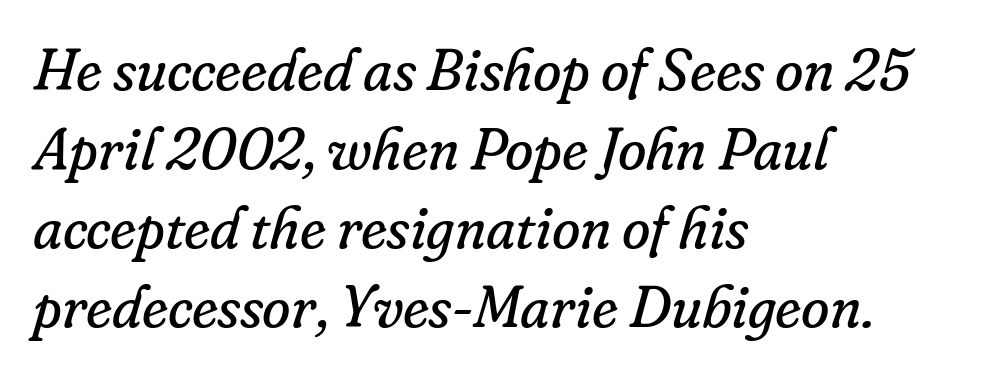
The image shows 58 px regular-weight serif type, italic (leaning right); set left-aligned, normal line spacing (1.36x), normal letter spacing, not underlined; low stroke contrast and a small x-height.
